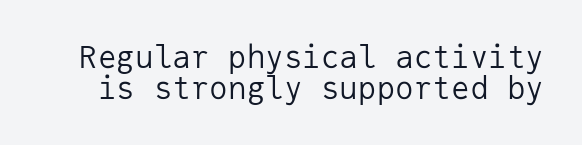
Glance below the letters and you will spot only blank space. The block of text is dense from top to bottom, with scant space between rows. The line texture is even and compact thanks to regular tracking. Serif or sans? Sans — the stroke terminals are bare.
